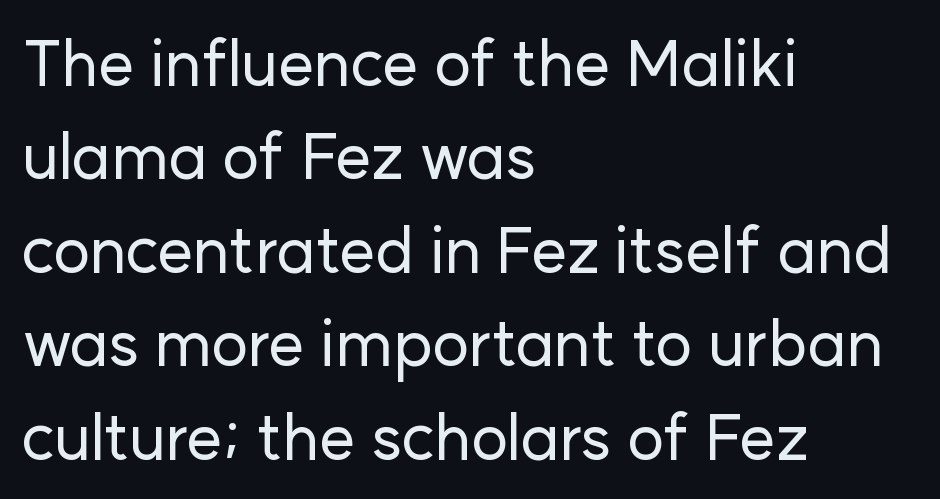
Honestly, there is no underline to notice here at all. The passage shown is typed in a proportional face where columns would drift. Vertical spacing — default. Nobody touched the tracking dial on this one. Look at the bottom of the vertical strokes: they stop flat, with no serifs.
